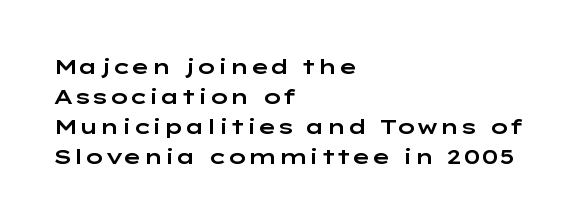
The gaps between neighbouring characters are ordinary and unremarkable. This rendering uses left alignment, leaving the right contour irregular. Horizontal bands of white between lines are of average thickness. The strip under each line holds only bare page. It's the straight-up-and-down kind of type.
